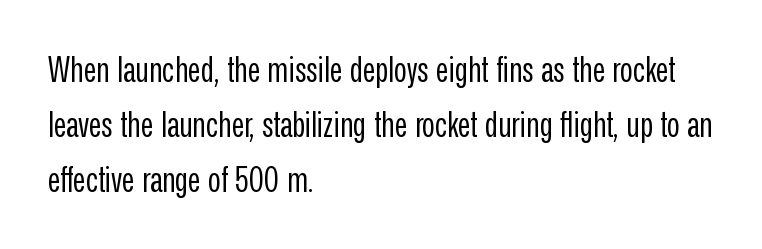
{"serif": "no", "italic": "no", "bold": "no", "weight": "regular", "width": "condensed", "stroke_contrast": "low", "x_height": "medium", "monospaced": "no", "underline": "no", "align": "left", "line_spacing": "normal", "line_spacing_ratio": 1.57, "letter_spacing": "normal", "letter_spacing_em": 0.0, "glyph_px": 35}
